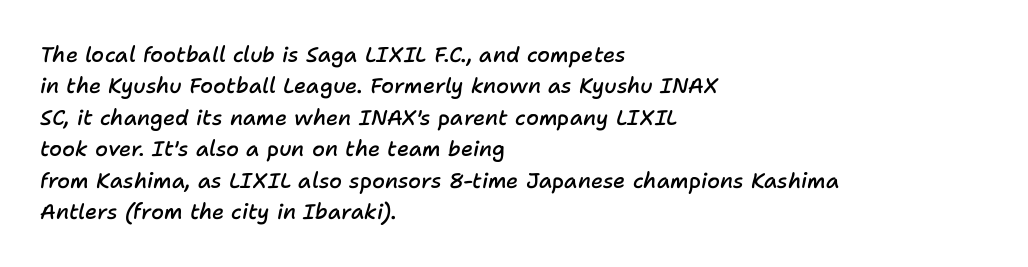
{"italic": "yes", "lean": "right", "slant_degrees": 11, "bold": "semi", "underline": "no", "align": "left", "line_spacing": "normal", "line_spacing_ratio": 1.5, "letter_spacing": "normal", "letter_spacing_em": 0.0, "glyph_px": 21}
